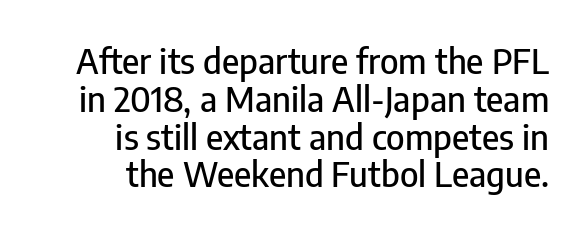
The image shows 35 px condensed sans-serif type, upright; set right-aligned, tight line spacing (1.08x), normal letter spacing, not underlined; low stroke contrast and a medium x-height.
